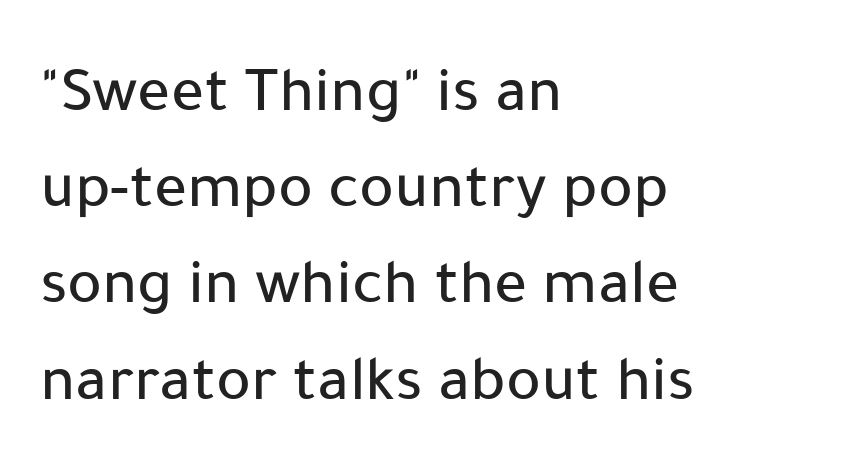
This sample has the flowing, uneven cadence of proportional lettering. Every character sits straight up, as roman type does. The rendering keeps characters at their native spacing. Unlike a traditional serif, this face leaves its strokes unadorned.
